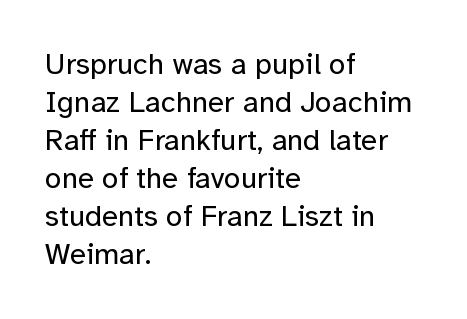
{"serif": "no", "italic": "no", "bold": "no", "weight": "regular", "width": "normal", "stroke_contrast": "low", "x_height": "medium", "monospaced": "no", "underline": "no", "align": "left", "line_spacing": "normal", "line_spacing_ratio": 1.27, "letter_spacing": "normal", "letter_spacing_em": 0.0, "glyph_px": 30}
